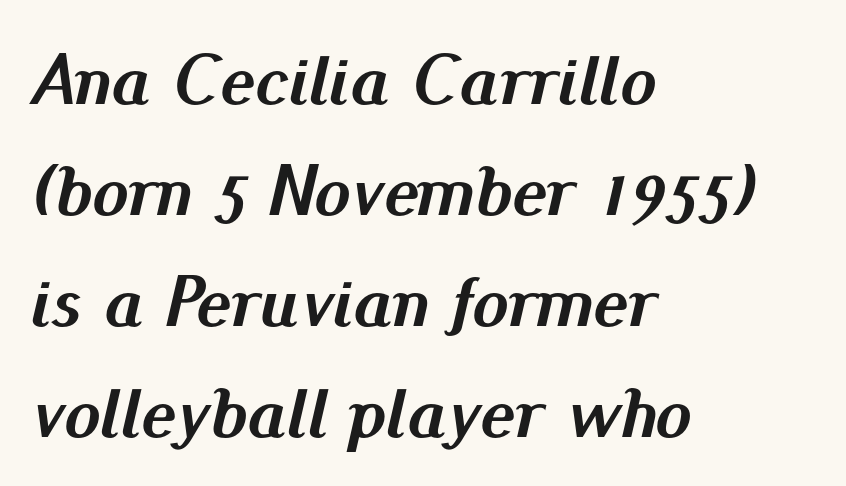
The passage shown is typed in a proportional face where columns would drift. Compared with a centered layout, this one pins lines to the left instead. The string is rendered with underlining switched off. Heavy-handed strokes throughout: this text is bold.
